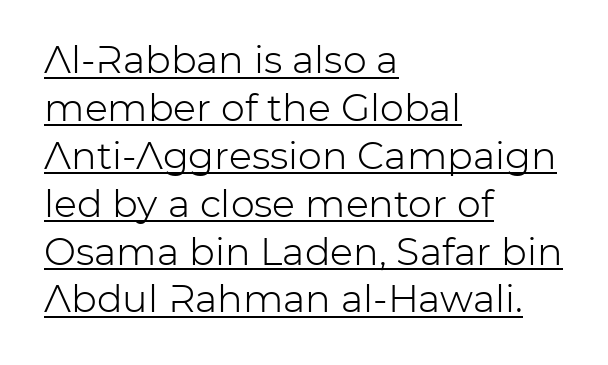
Q: Is the text bold? A: No.
Q: Is the text italic (slanted)? A: No, it is upright.
Q: Is the typeface a serif or a sans-serif typeface? A: Sans-serif.
Q: Is the text underlined? A: Yes.
Q: How is the paragraph aligned? A: Left-aligned.
Q: Is the spacing between letters normal or unusually wide? A: Normal.
Q: Is the spacing between lines tight, normal or loose? A: Normal.
Q: Width (condensed, normal, or wide)? A: Normal.
Q: Stroke contrast? A: Low.
Q: x-height? A: Medium.
Q: Monospaced? A: No.
